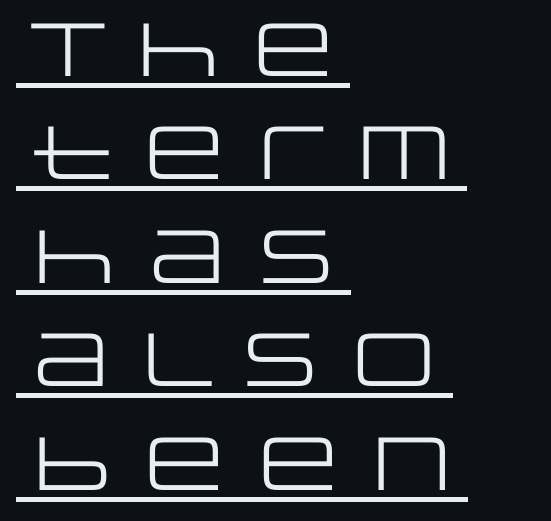
Type style note: lacks serifs. The horizontal fit of the characters is conventional and even. The type sits square on the baseline with zero lean. What's the leading like? Ordinary, nothing unusual. The typesetter has applied underlining to the passage shown.
